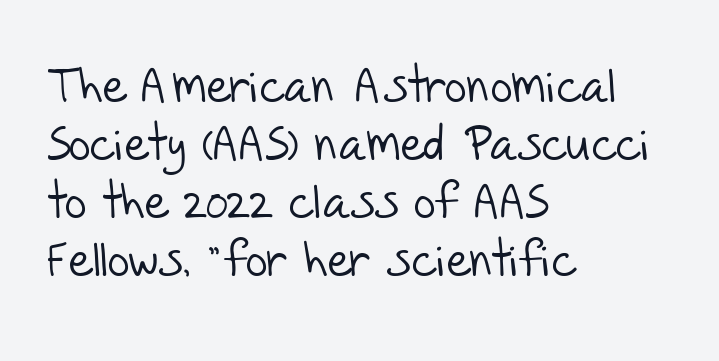
{"serif": "no", "bold": "no", "weight": "light", "width": "normal", "stroke_contrast": "low", "x_height": "large", "monospaced": "no", "underline": "no", "align": "left", "line_spacing_ratio": 1.21, "letter_spacing": "normal", "letter_spacing_em": 0.0, "glyph_px": 48}
